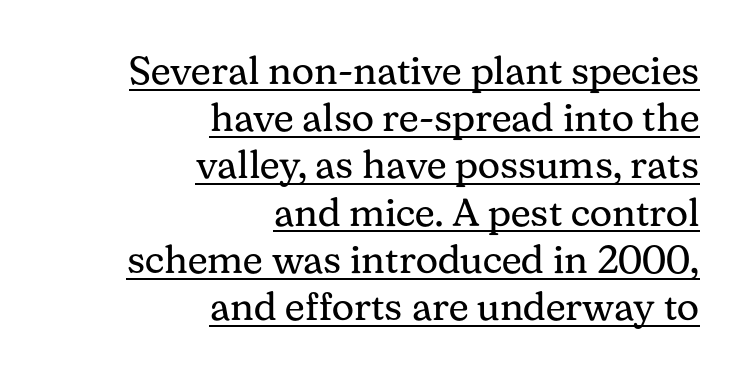
{"serif": "yes", "italic": "no", "bold": "no", "weight": "regular", "width": "normal", "stroke_contrast": "medium", "x_height": "medium", "monospaced": "no", "underline": "yes", "align": "right", "line_spacing_ratio": 1.21, "letter_spacing": "normal", "letter_spacing_em": 0.0, "glyph_px": 39}
